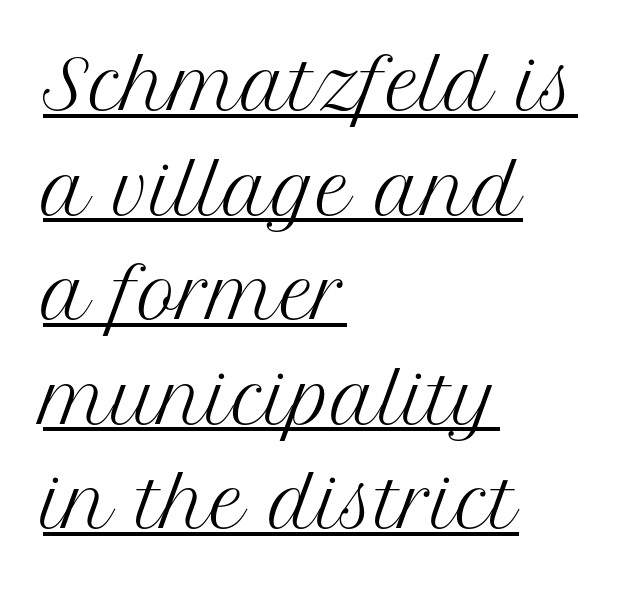
Q: Is the text bold? A: No.
Q: Is the text italic (slanted)? A: Yes.
Q: Is the typeface a serif or a sans-serif typeface? A: Serif.
Q: Is the text underlined? A: Yes.
Q: How is the paragraph aligned? A: Left-aligned.
Q: Is the spacing between letters normal or unusually wide? A: Normal.
Q: Is the spacing between lines tight, normal or loose? A: Normal.
Q: Width (condensed, normal, or wide)? A: Normal.
Q: Stroke contrast? A: Medium.
Q: x-height? A: Medium.
Q: Monospaced? A: No.
